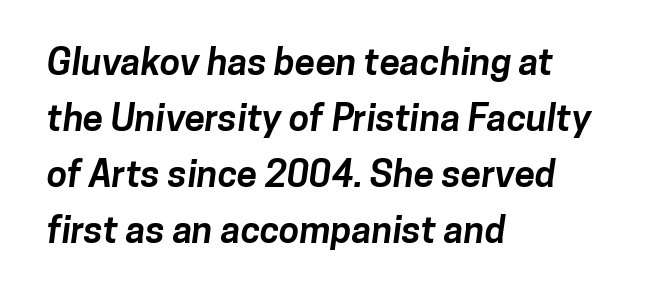
The image shows 37 px bold sans-serif type; set left-aligned, normal line spacing (1.51x), normal letter spacing, not underlined; low stroke contrast and a medium x-height.
